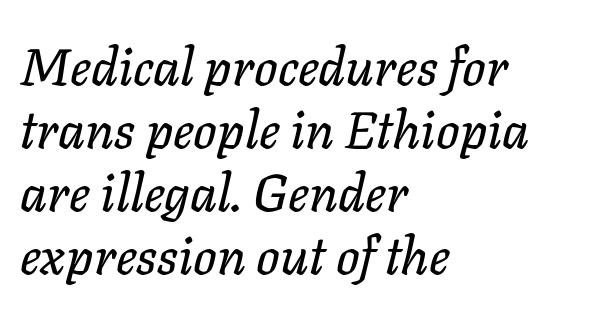
Q: Is the text italic (slanted)? A: Yes, it leans right by about 11 degrees.
Q: Is the text underlined? A: No.
Q: How is the paragraph aligned? A: Left-aligned.
Q: Is the spacing between letters normal or unusually wide? A: Normal.
Q: Width (condensed, normal, or wide)? A: Normal.
Q: Stroke contrast? A: Low.
Q: x-height? A: Medium.
Q: Monospaced? A: No.
